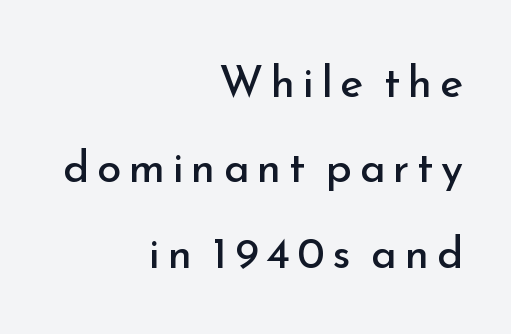
The image shows 44 px regular-weight sans-serif type, upright; set right-aligned, loose line spacing (1.94x), not underlined; low stroke contrast and a small x-height.
